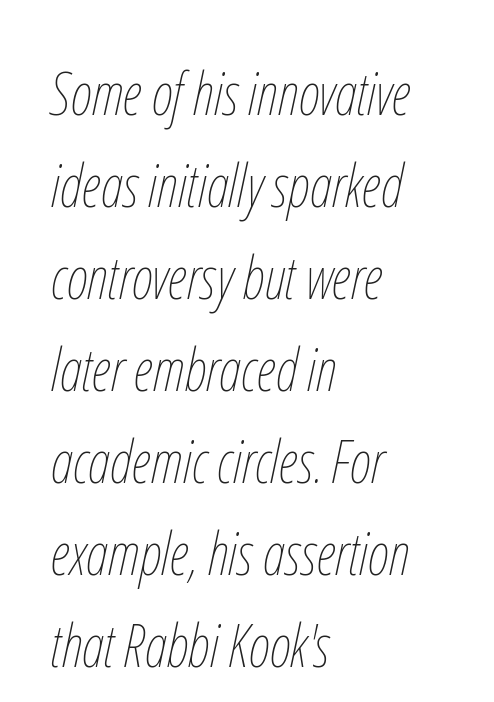
This sample uses plain, unmodified letter spacing. Horizontal alignment here is leftward, the default for most running prose. Is this a fixed-width face? No — the glyphs have proportional, varying widths. Descenders are the only things crossing below the line. Horizontal bands of white between lines are of average thickness. An italicized treatment has been applied to the whole sample.
